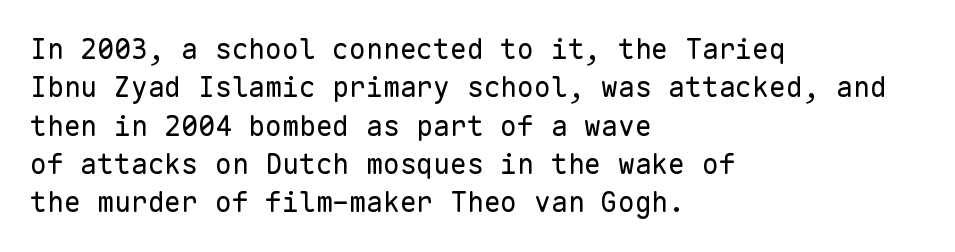
Q: Is the text bold? A: No.
Q: Is the text italic (slanted)? A: No, it is upright.
Q: Is the typeface a serif or a sans-serif typeface? A: Sans-serif.
Q: Is the text underlined? A: No.
Q: How is the paragraph aligned? A: Left-aligned.
Q: Is the spacing between letters normal or unusually wide? A: Normal.
Q: Is the spacing between lines tight, normal or loose? A: Normal.
Q: Width (condensed, normal, or wide)? A: Normal.
Q: Stroke contrast? A: Low.
Q: x-height? A: Medium.
Q: Monospaced? A: Yes.
